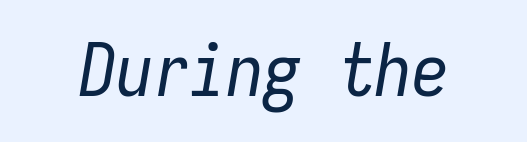
Words appear dense and cohesive because spacing is normal. Monospaced: the letters line up in strict vertical columns. The characters are drawn with everyday or finer stroke widths. Emphasis-style slanted type is in use. The area under the type is left untouched.
